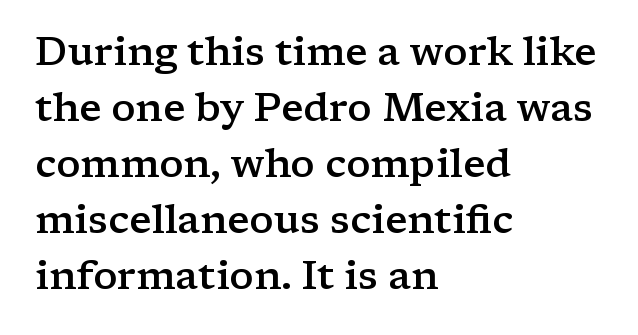
On the weight axis this lands at semibold, roughly 600. Leftover space on each line is placed entirely after the last word. The space between consecutive lines is moderate. Classification — serif.
